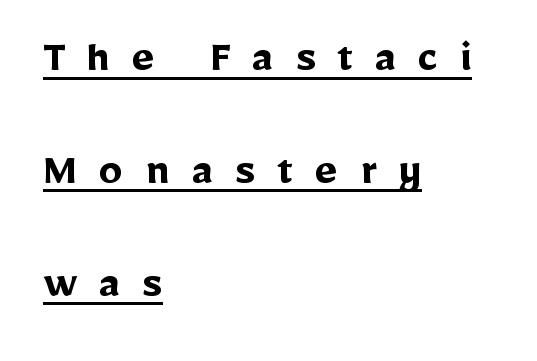
This rendering features underlined lettering. How heavy is the stroke? Heavy — this is a bold. A roman cut, with each character standing at attention. The passage shown is typed in a proportional face where columns would drift. Words appear elongated and porous because spacing is wide.
